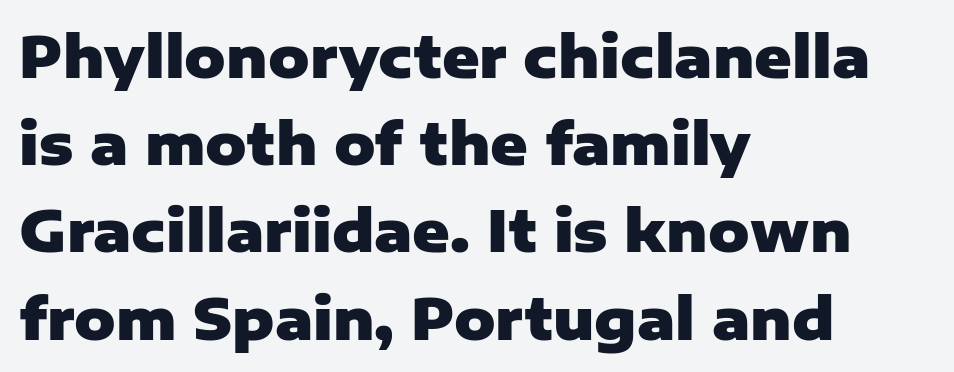
{"serif": "no", "italic": "no", "bold": "yes", "weight": "heavy", "width": "normal", "stroke_contrast": "low", "x_height": "medium", "monospaced": "no", "underline": "no", "align": "left", "line_spacing": "normal", "line_spacing_ratio": 1.53, "letter_spacing": "normal", "letter_spacing_em": 0.0, "glyph_px": 57}
